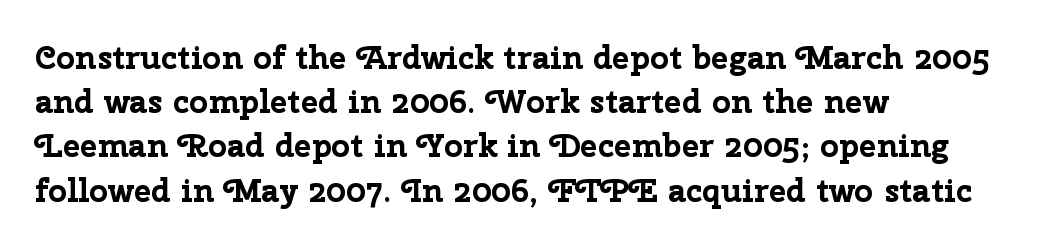
Q: Is the text bold? A: Yes.
Q: Is the text italic (slanted)? A: No, it is upright.
Q: Is the typeface a serif or a sans-serif typeface? A: Sans-serif.
Q: Is the text underlined? A: No.
Q: How is the paragraph aligned? A: Left-aligned.
Q: Is the spacing between letters normal or unusually wide? A: Normal.
Q: Is the spacing between lines tight, normal or loose? A: Normal.
Q: Width (condensed, normal, or wide)? A: Normal.
Q: Stroke contrast? A: Low.
Q: x-height? A: Medium.
Q: Monospaced? A: No.
